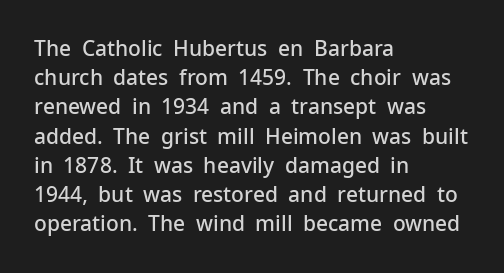
The face used here is a semibold: visibly heavier than regular, lighter than bold. Italic? Not at all — the glyphs are vertical. Default kerning and tracking; the words read as compact shapes. The paragraph shown leans on its left margin. Clear beneath every line of the passage.
